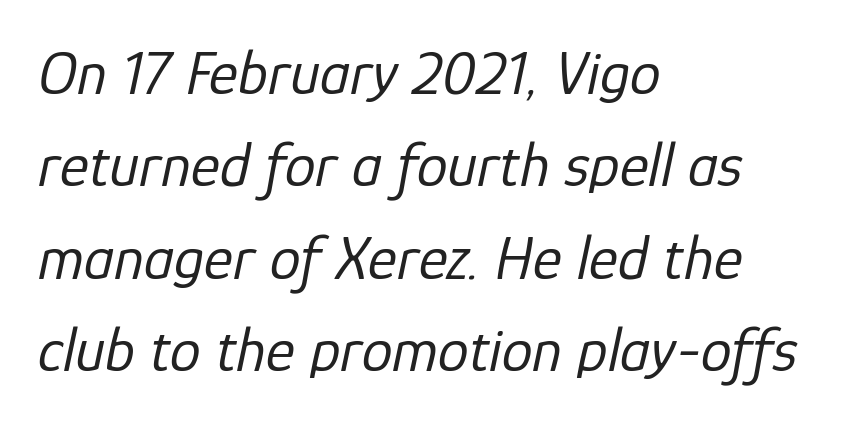
The image shows 62 px regular-weight type, italic (leaning right); set left-aligned, normal line spacing (1.49x), normal letter spacing, not underlined; low stroke contrast and a medium x-height.
